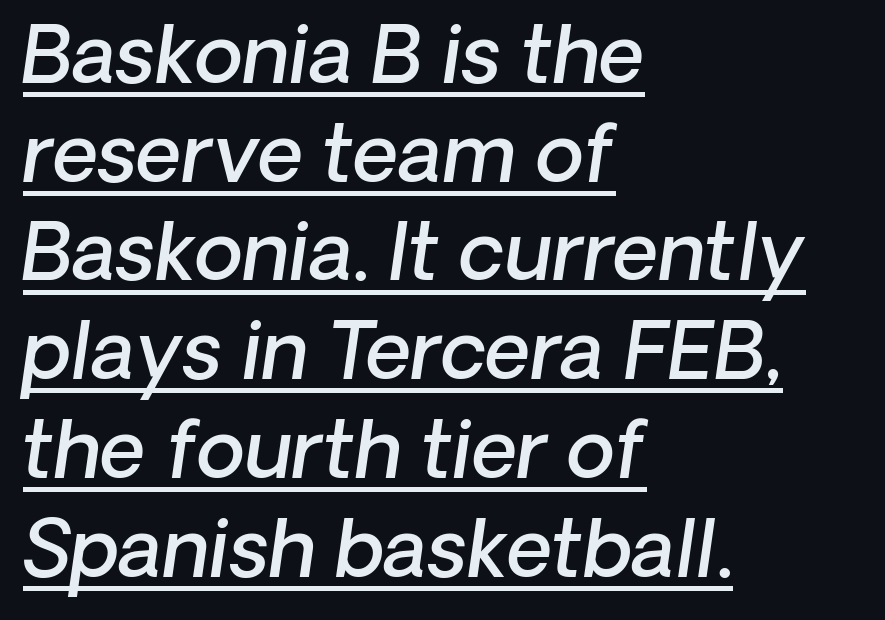
Check where the strokes stop: nothing finishes them off — pure sans. Successive baselines arrive at the customary interval. This is the in-between weight designers call semibold or demi. In designer terms, the underline attribute is active on this setting. Does extra space separate the letters? No, they use regular spacing. Note the varied advance widths — an 'i' is clearly narrower than an 'm'.
